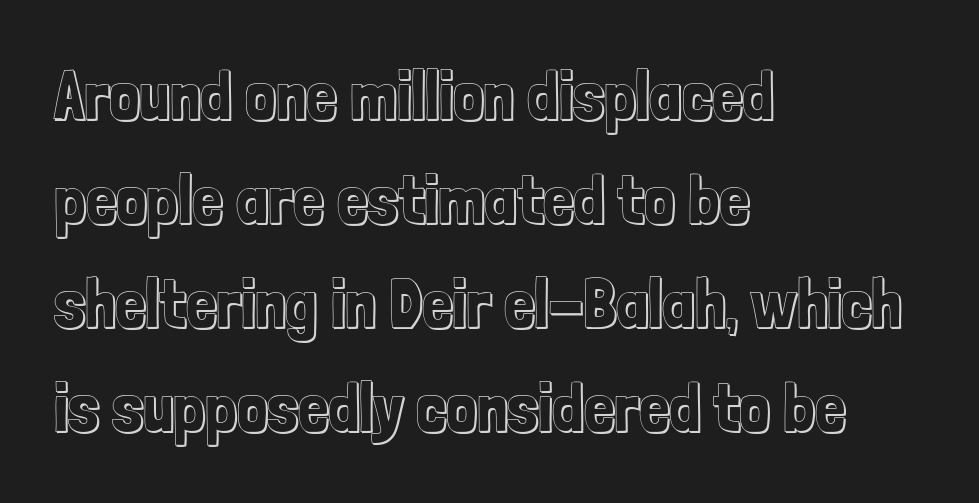
The image shows 68 px condensed type, upright; set left-aligned, normal line spacing (1.53x), normal letter spacing, not underlined; a medium x-height.
